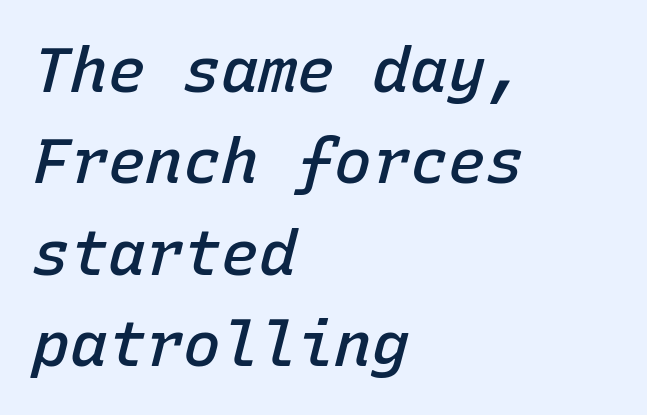
Q: Is the text bold? A: Semi-bold.
Q: Is the text italic (slanted)? A: Yes, it leans right by about 15 degrees.
Q: Is the text underlined? A: No.
Q: How is the paragraph aligned? A: Left-aligned.
Q: Is the spacing between letters normal or unusually wide? A: Normal.
Q: Is the spacing between lines tight, normal or loose? A: Normal.
Q: Width (condensed, normal, or wide)? A: Normal.
Q: Stroke contrast? A: Low.
Q: x-height? A: Medium.
Q: Monospaced? A: Yes.
